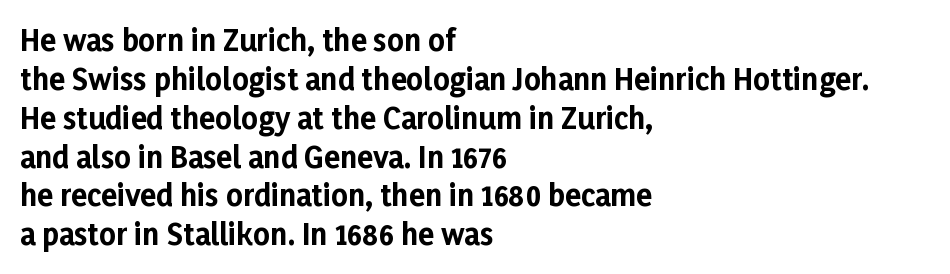
Q: Is the text bold? A: Yes.
Q: Is the text italic (slanted)? A: No, it is upright.
Q: Is the typeface a serif or a sans-serif typeface? A: Sans-serif.
Q: Is the text underlined? A: No.
Q: How is the paragraph aligned? A: Left-aligned.
Q: Is the spacing between letters normal or unusually wide? A: Normal.
Q: Is the spacing between lines tight, normal or loose? A: Normal.
Q: Width (condensed, normal, or wide)? A: Normal.
Q: Stroke contrast? A: Low.
Q: x-height? A: Medium.
Q: Monospaced? A: No.
